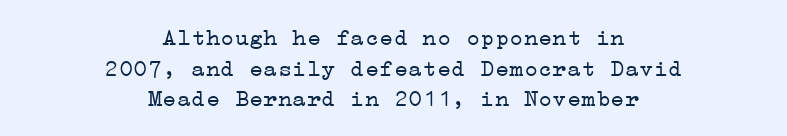
{"italic": "no", "bold": "no", "underline": "no", "align": "center", "line_spacing": "normal", "line_spacing_ratio": 1.28, "letter_spacing": "normal", "letter_spacing_em": 0.0, "glyph_px": 24}
